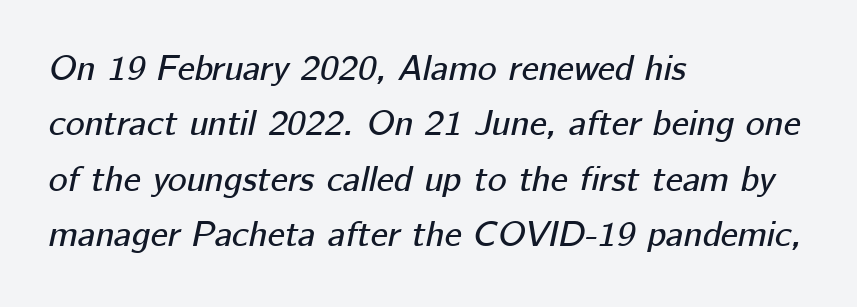
The specimen reads as italic at a glance. Spacing between characters is what you'd get straight out of the box. How would I describe the line gaps? Plain and ordinary. Notice how the passage keeps a crisp vertical edge on the left only. Note the varied advance widths — an 'i' is clearly narrower than an 'm'.
